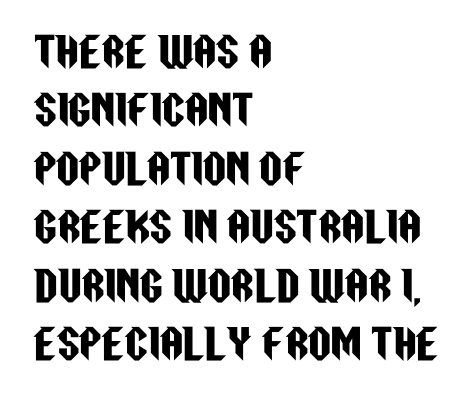
Q: Is the text italic (slanted)? A: No, it is upright.
Q: Is the typeface a serif or a sans-serif typeface? A: Sans-serif.
Q: Is the text underlined? A: No.
Q: How is the paragraph aligned? A: Left-aligned.
Q: Is the spacing between letters normal or unusually wide? A: Normal.
Q: Is the spacing between lines tight, normal or loose? A: Normal.
Q: Width (condensed, normal, or wide)? A: Condensed.
Q: Stroke contrast? A: Low.
Q: x-height? A: Large.
Q: Monospaced? A: No.
